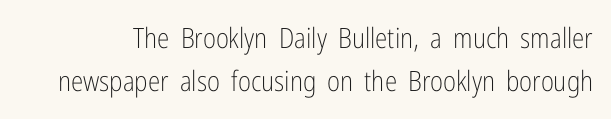
The image shows 28 px light, condensed sans-serif type, upright; set normal line spacing (1.55x), normal letter spacing, not underlined; low stroke contrast and a medium x-height.
